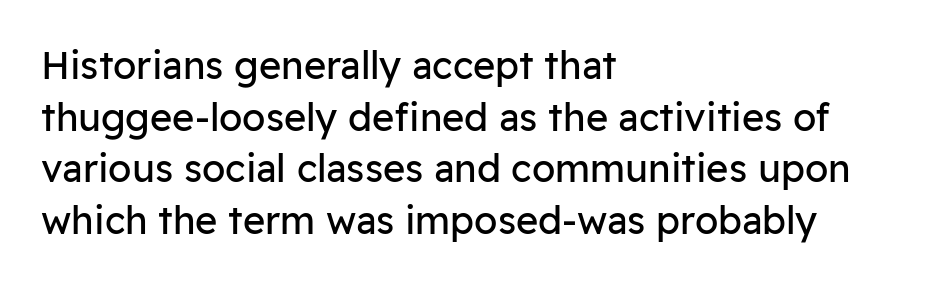
The image shows 38 px regular-weight sans-serif type, upright; set left-aligned, normal line spacing (1.36x), normal letter spacing, not underlined; low stroke contrast and a medium x-height.
